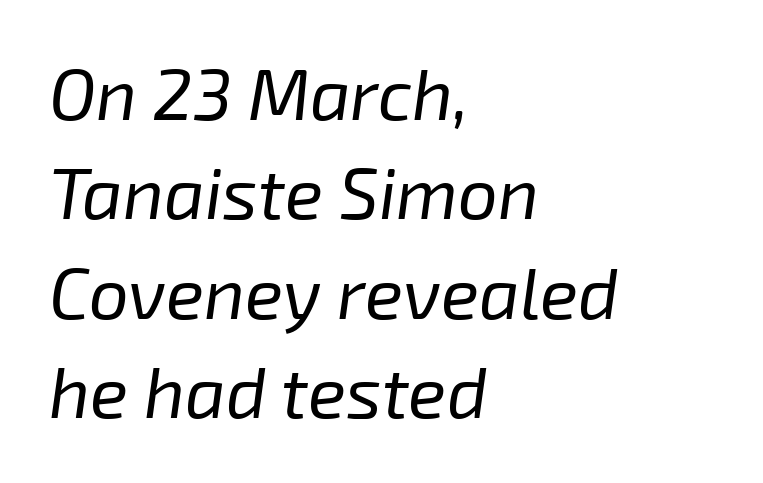
The image shows 71 px regular-weight type, italic (leaning right); set left-aligned, normal line spacing (1.4x), normal letter spacing, not underlined; low stroke contrast and a medium x-height.
